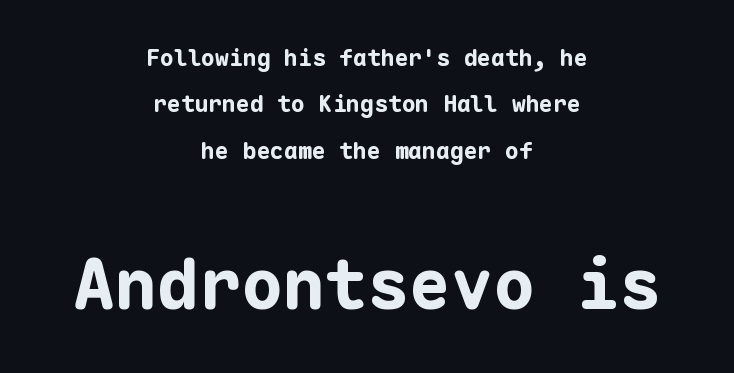
These lines stack symmetrically, like a column narrowing and widening about its center. These words are printed bold, with thick strokes throughout. Standard letterfit; no display-style spreading of the glyphs. The axis of the letterforms is exactly vertical.
